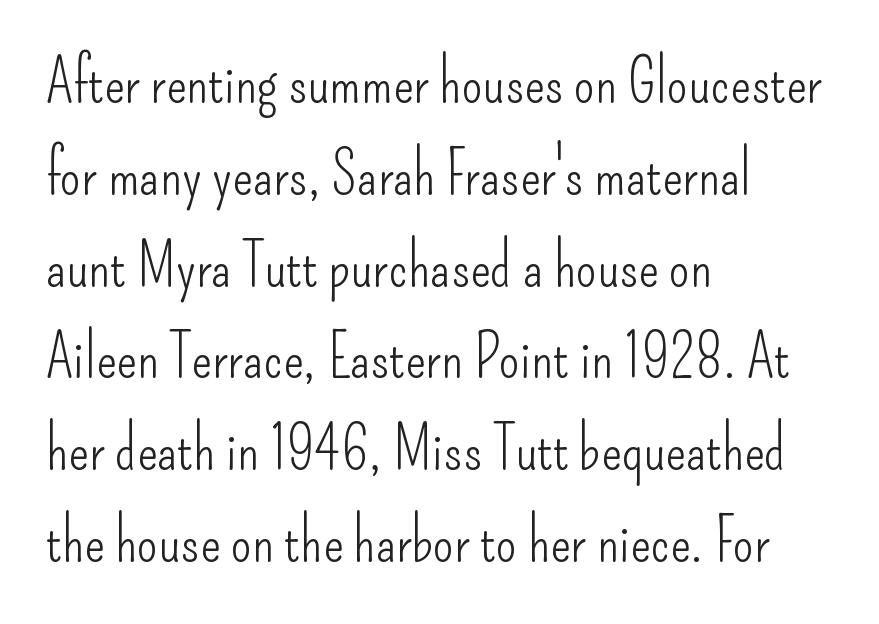
Font category for this specimen: sans-serif. The gaps between neighbouring characters are ordinary and unremarkable. Italic? Not at all — the glyphs are vertical. Just letters on the line, the space beneath them empty. The space between consecutive lines is moderate.
